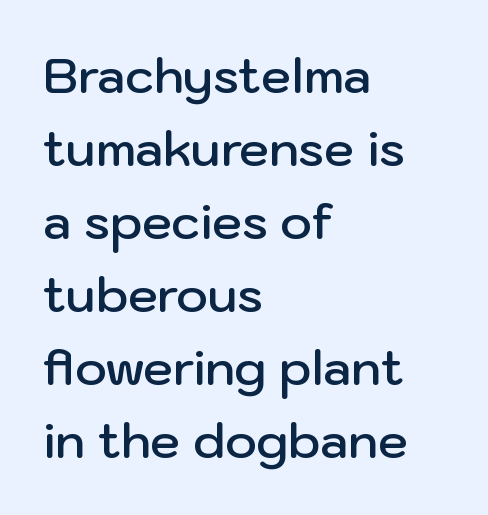
The image shows 48 px semibold sans-serif type, upright; set left-aligned, normal line spacing (1.52x), normal letter spacing, not underlined; low stroke contrast and a medium x-height.
